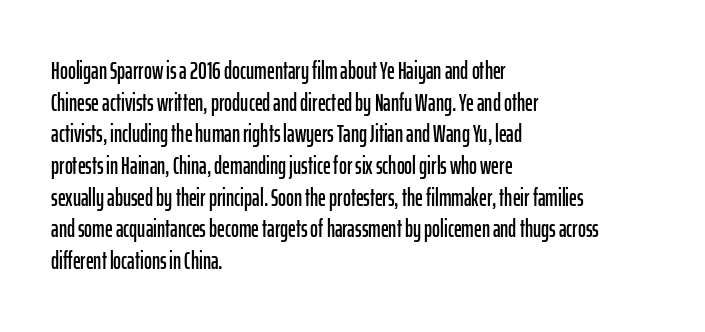
Q: Is the text italic (slanted)? A: No, it is upright.
Q: Is the text underlined? A: No.
Q: How is the paragraph aligned? A: Left-aligned.
Q: Is the spacing between letters normal or unusually wide? A: Normal.
Q: Is the spacing between lines tight, normal or loose? A: Normal.
